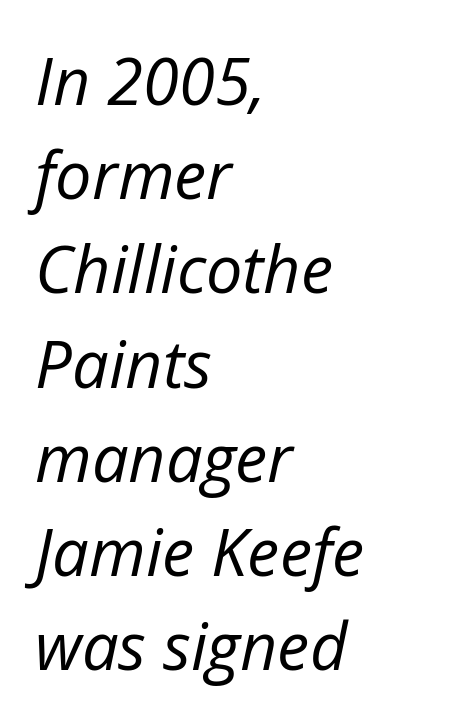
The image shows 65 px regular-weight type, italic (leaning right); set left-aligned, normal line spacing (1.45x), normal letter spacing, not underlined; low stroke contrast and a medium x-height.
